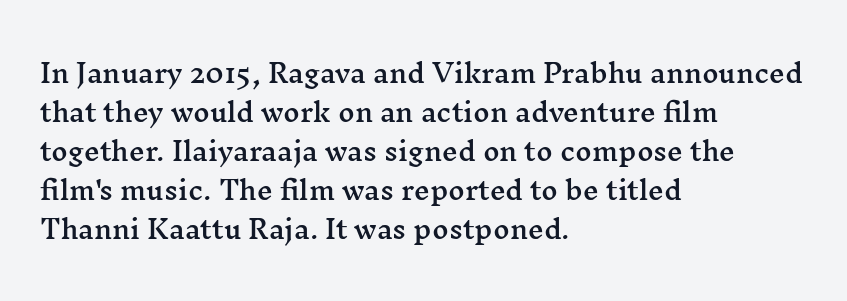
The image shows 25 px text type, upright; set left-aligned, normal line spacing (1.56x), normal letter spacing, not underlined.
